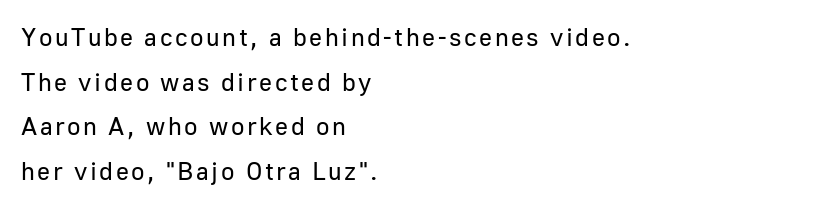
Vertical stems look standard width or narrower in stroke. Upright lettering throughout. The words here are not underlined. One-word summary of the alignment: left.
